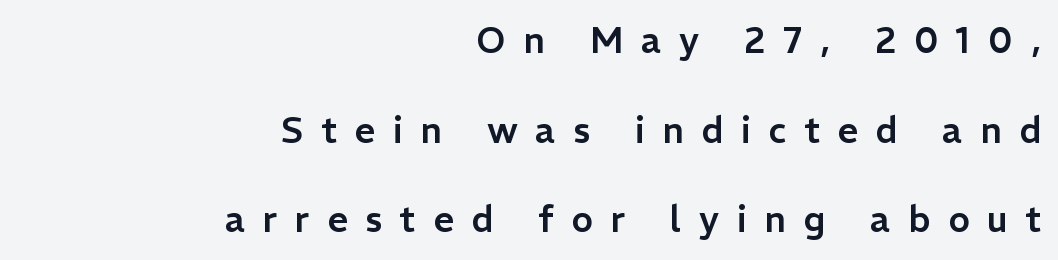
Q: Is the text italic (slanted)? A: No, it is upright.
Q: Is the typeface a serif or a sans-serif typeface? A: Sans-serif.
Q: Is the text underlined? A: No.
Q: How is the paragraph aligned? A: Right-aligned.
Q: Is the spacing between letters normal or unusually wide? A: Unusually wide.
Q: Is the spacing between lines tight, normal or loose? A: Loose.
Q: Width (condensed, normal, or wide)? A: Normal.
Q: Stroke contrast? A: Low.
Q: x-height? A: Medium.
Q: Monospaced? A: No.
